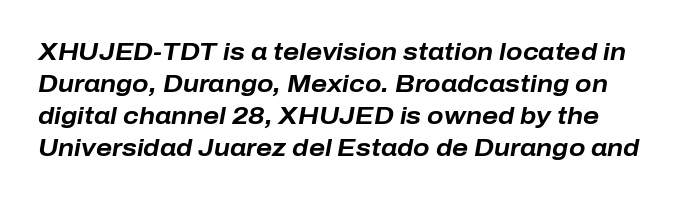
Q: Is the text bold? A: Yes.
Q: Is the text italic (slanted)? A: Yes, it leans right by about 10 degrees.
Q: Is the text underlined? A: No.
Q: Is the spacing between letters normal or unusually wide? A: Normal.
Q: Is the spacing between lines tight, normal or loose? A: Normal.
